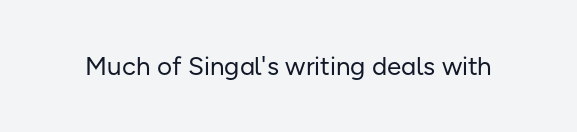
The image shows 26 px text type, upright; set normal letter spacing, not underlined.
